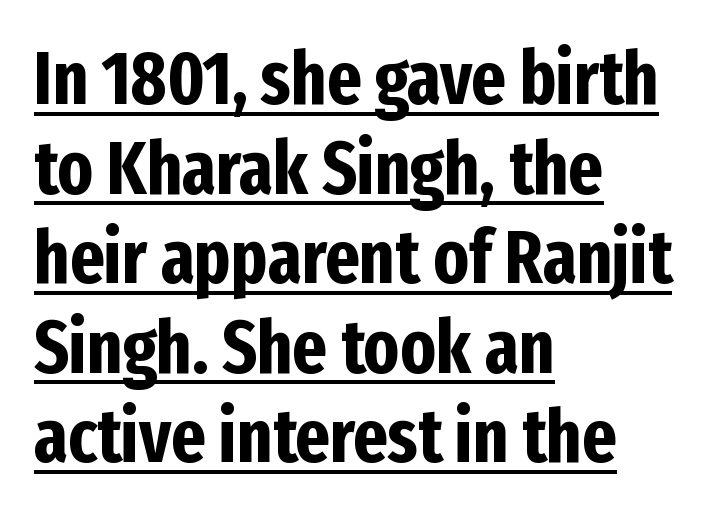
The image shows 74 px bold, condensed sans-serif type, upright; set left-aligned, line spacing 1.21x, normal letter spacing, underlined; low stroke contrast and a medium x-height.
